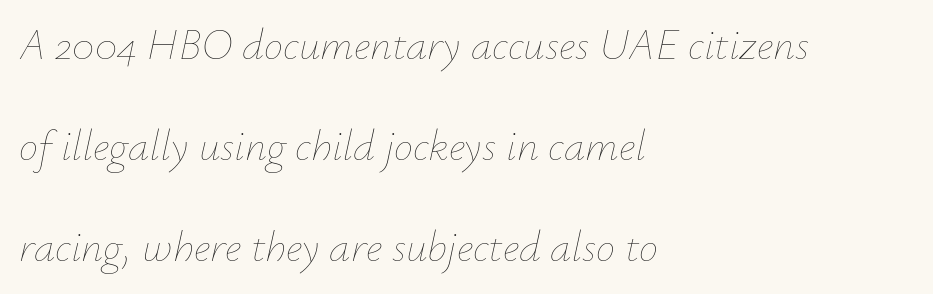
Q: Is the text bold? A: No.
Q: Is the text italic (slanted)? A: Yes, it leans right by about 12 degrees.
Q: Is the text underlined? A: No.
Q: How is the paragraph aligned? A: Left-aligned.
Q: Is the spacing between letters normal or unusually wide? A: Normal.
Q: Is the spacing between lines tight, normal or loose? A: Loose.
Q: Width (condensed, normal, or wide)? A: Normal.
Q: Stroke contrast? A: Low.
Q: x-height? A: Small.
Q: Monospaced? A: No.
